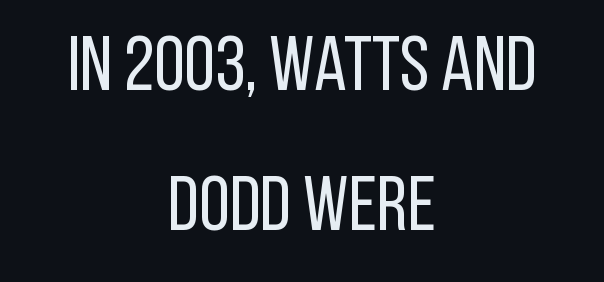
The image shows 78 px regular-weight, condensed sans-serif type, upright; set centered, line spacing 1.8x, normal letter spacing, not underlined; low stroke contrast and a large x-height.
